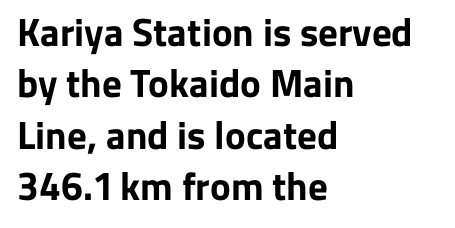
Notice how the stems are strictly vertical — no italics here. The letterforms sit shoulder to shoulder at normal distance. Letters rest on an invisible, unmarked baseline. The passage shown is emphatically bold. Each letter keeps its own natural width here, so spacing adapts to shape. Are there feet on the stems? There aren't — it's a sans.
